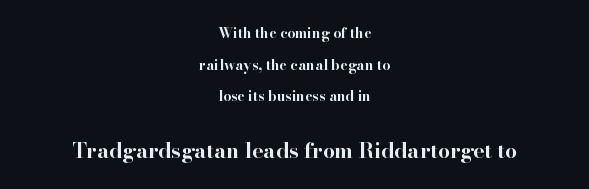
Q: Is the text bold? A: Yes.
Q: Is the text italic (slanted)? A: No, it is upright.
Q: Is the text underlined? A: No.
Q: How is the paragraph aligned? A: Centered.
Q: Is the spacing between letters normal or unusually wide? A: Normal.
Q: Is the spacing between lines tight, normal or loose? A: Loose.
Q: Which block of text is set in a larger size, the first (top) or the second (bottom)? A: The second (bottom) one.
